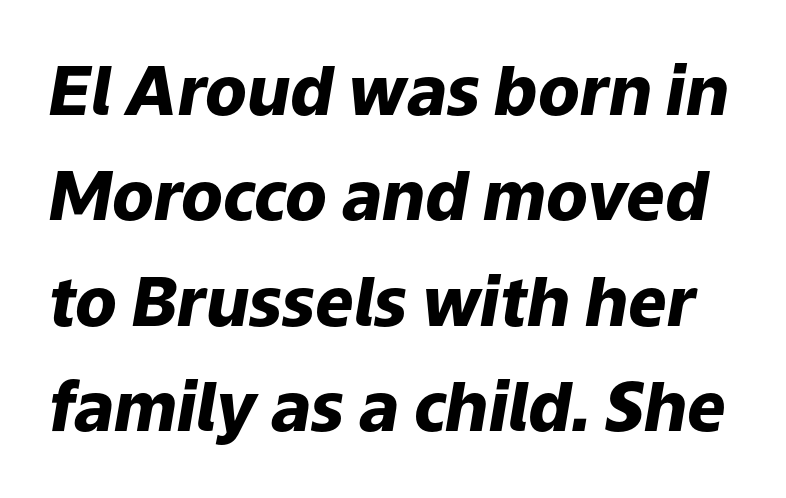
{"italic": "yes", "lean": "right", "slant_degrees": 9, "bold": "yes", "weight": "heavy", "width": "normal", "stroke_contrast": "low", "x_height": "medium", "monospaced": "no", "underline": "no", "line_spacing": "normal", "line_spacing_ratio": 1.55, "letter_spacing": "normal", "letter_spacing_em": 0.0, "glyph_px": 68}
